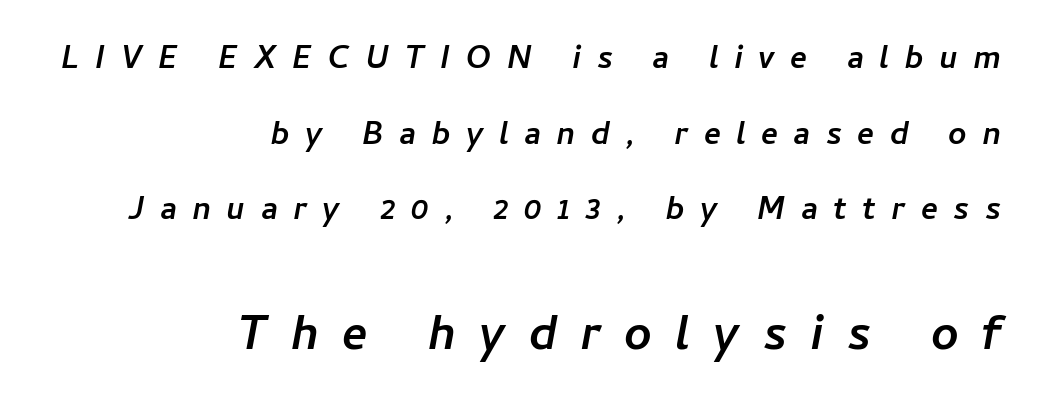
Q: Is the text bold? A: Yes.
Q: Is the text italic (slanted)? A: Yes, it leans right by about 11 degrees.
Q: Is the text underlined? A: No.
Q: How is the paragraph aligned? A: Right-aligned.
Q: Is the spacing between letters normal or unusually wide? A: Unusually wide.
Q: Is the spacing between lines tight, normal or loose? A: Loose.
Q: Which block of text is set in a larger size, the first (top) or the second (bottom)? A: The second (bottom) one.
Q: Width (condensed, normal, or wide)? A: Normal.
Q: Stroke contrast? A: Low.
Q: x-height? A: Medium.
Q: Monospaced? A: No.
